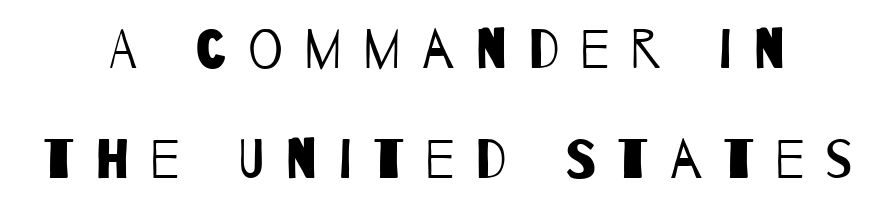
Q: Is the text bold? A: No.
Q: Is the typeface a serif or a sans-serif typeface? A: Sans-serif.
Q: Is the text underlined? A: No.
Q: Is the spacing between letters normal or unusually wide? A: Unusually wide.
Q: Is the spacing between lines tight, normal or loose? A: Loose.
Q: Width (condensed, normal, or wide)? A: Condensed.
Q: Stroke contrast? A: Low.
Q: x-height? A: Large.
Q: Monospaced? A: No.
